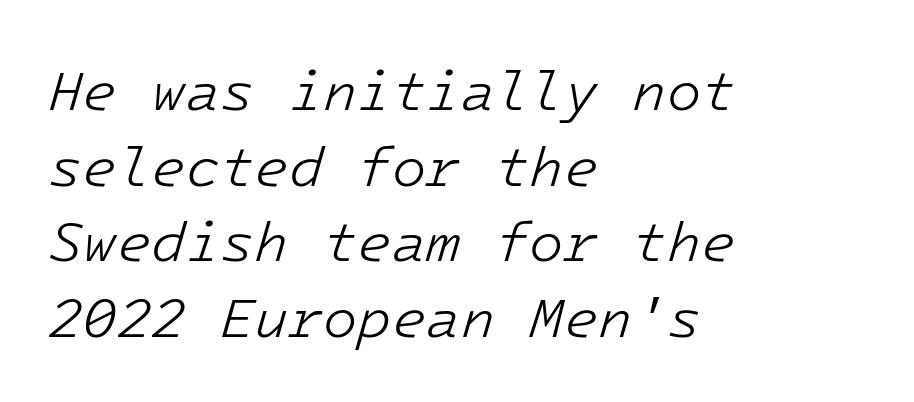
The image shows 56 px light type, italic (leaning right); set left-aligned, normal line spacing (1.35x), normal letter spacing, not underlined; low stroke contrast and a medium x-height.
